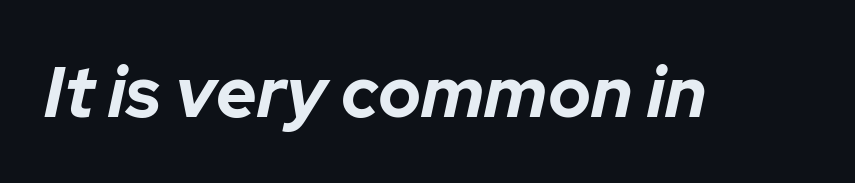
The image shows 71 px bold type, italic (leaning right); set normal letter spacing, not underlined; low stroke contrast and a medium x-height.
